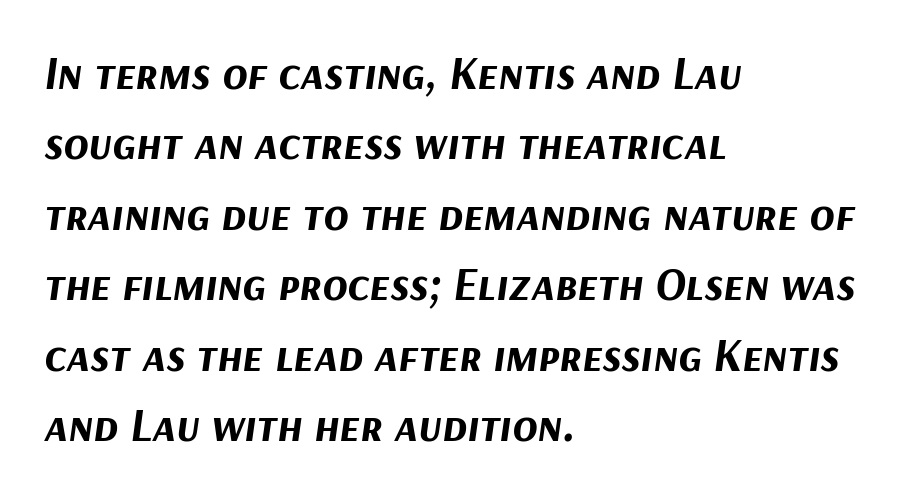
Q: Is the text bold? A: Yes.
Q: Is the text italic (slanted)? A: Yes, it leans right by about 9 degrees.
Q: Is the text underlined? A: No.
Q: How is the paragraph aligned? A: Left-aligned.
Q: Is the spacing between letters normal or unusually wide? A: Normal.
Q: Is the spacing between lines tight, normal or loose? A: Normal.
Q: Width (condensed, normal, or wide)? A: Normal.
Q: Stroke contrast? A: Medium.
Q: x-height? A: Medium.
Q: Monospaced? A: No.
